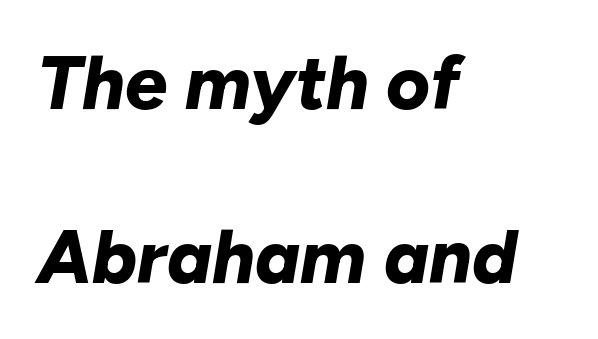
{"italic": "yes", "lean": "right", "slant_degrees": 10, "bold": "yes", "weight": "bold", "width": "normal", "stroke_contrast": "low", "x_height": "medium", "monospaced": "no", "underline": "no", "align": "left", "line_spacing": "loose", "line_spacing_ratio": 2.32, "letter_spacing": "normal", "letter_spacing_em": 0.0, "glyph_px": 75}
